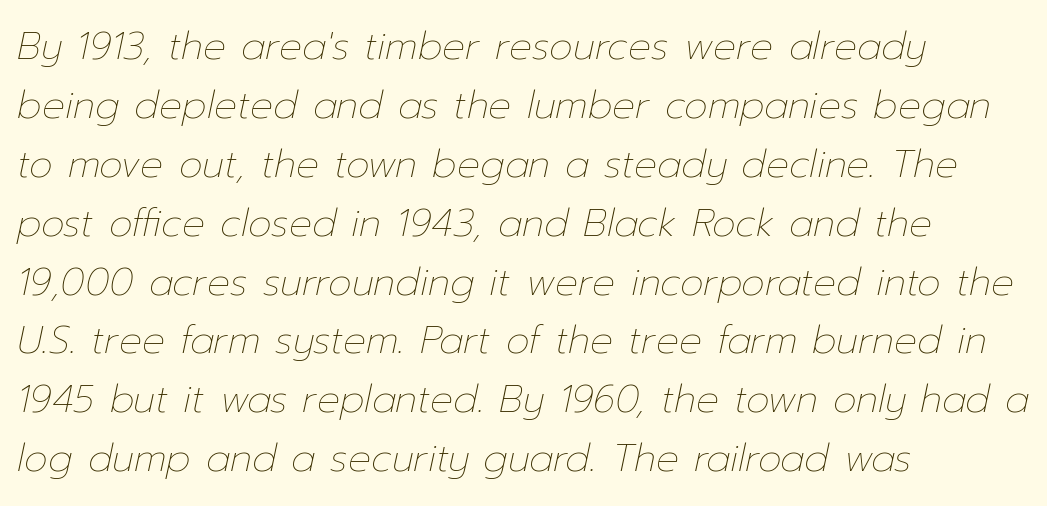
The area under the type is left untouched. Ink coverage per letter is moderate at most. Nobody touched the tracking dial on this one. Each line starts at the same left margin while the right side varies. Is there much room between lines? A standard amount, neither cramped nor airy. Looks like regular typesetting: each glyph gets only the width it needs.
